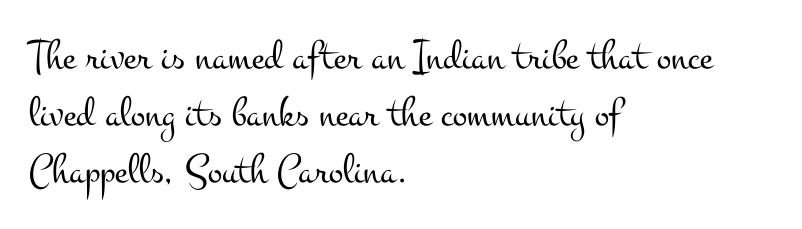
Q: Is the text bold? A: No.
Q: Is the text italic (slanted)? A: Yes.
Q: Is the typeface a serif or a sans-serif typeface? A: Serif.
Q: Is the text underlined? A: No.
Q: How is the paragraph aligned? A: Left-aligned.
Q: Is the spacing between letters normal or unusually wide? A: Normal.
Q: Is the spacing between lines tight, normal or loose? A: Normal.
Q: Width (condensed, normal, or wide)? A: Wide.
Q: Stroke contrast? A: Medium.
Q: x-height? A: Small.
Q: Monospaced? A: No.
